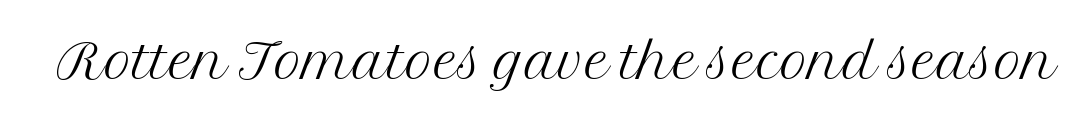
The image shows 76 px light serif type; set normal letter spacing, not underlined; medium stroke contrast and a medium x-height.
